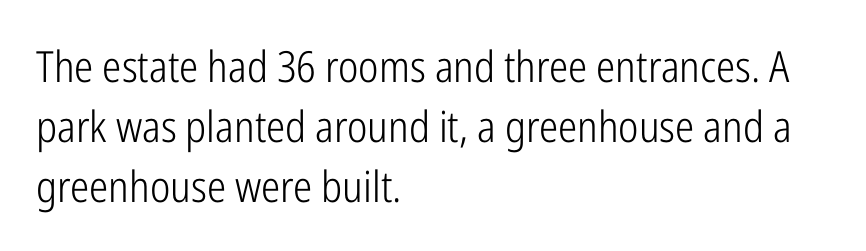
{"serif": "no", "italic": "no", "bold": "no", "weight": "light", "width": "condensed", "stroke_contrast": "low", "x_height": "medium", "monospaced": "no", "underline": "no", "align": "left", "line_spacing": "normal", "line_spacing_ratio": 1.39, "letter_spacing": "normal", "letter_spacing_em": 0.0, "glyph_px": 43}
